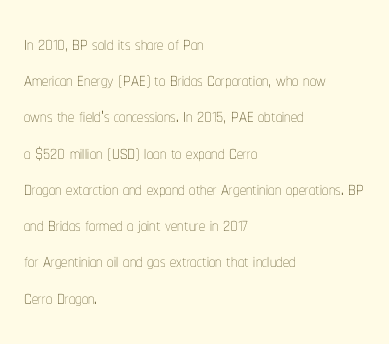
{"italic": "no", "bold": "no", "underline": "no", "align": "left", "line_spacing": "normal", "line_spacing_ratio": 1.45, "letter_spacing": "normal", "letter_spacing_em": 0.0, "glyph_px": 25}
